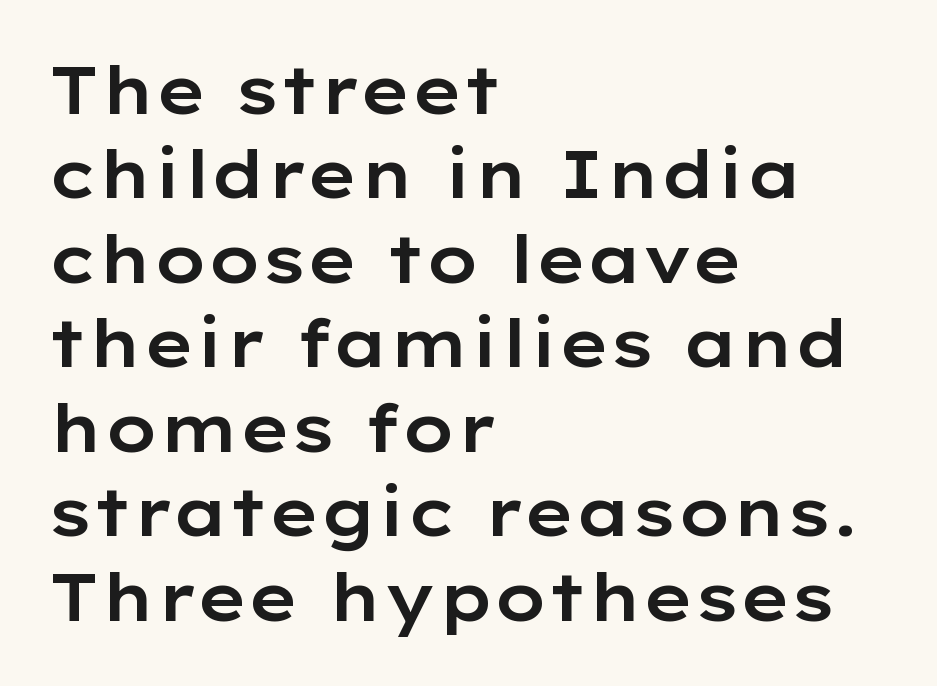
The image shows 66 px wide sans-serif type, upright; set left-aligned, normal line spacing (1.28x), normal letter spacing, not underlined; low stroke contrast and a medium x-height.
